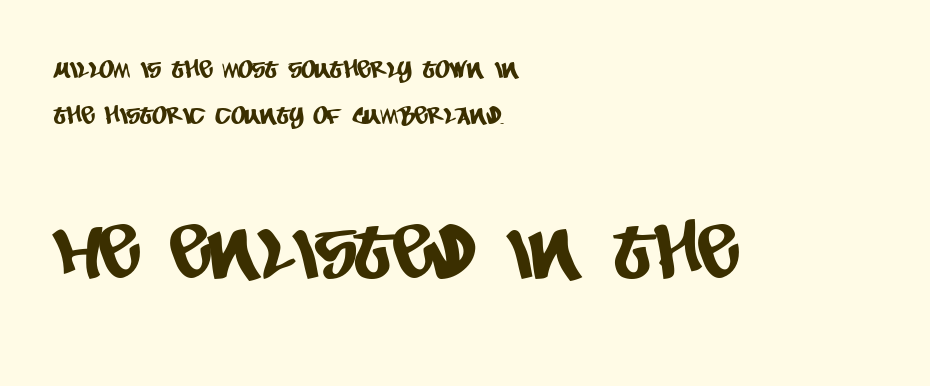
{"serif": "no", "width": "condensed", "stroke_contrast": "low", "x_height": "large", "monospaced": "no", "underline": "no", "align": "left", "line_spacing_ratio": 1.83, "letter_spacing": "normal", "letter_spacing_em": 0.0, "larger_block": "second", "size_ratio": 3.04, "glyph_px": 76}
